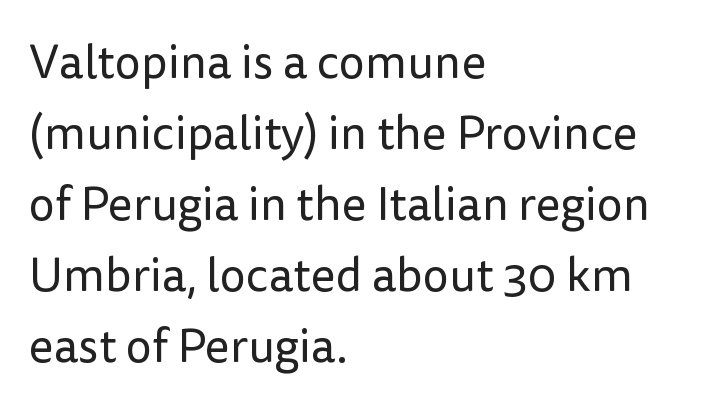
The image shows 47 px regular-weight sans-serif type, upright; set left-aligned, normal line spacing (1.51x), normal letter spacing, not underlined; low stroke contrast and a medium x-height.
